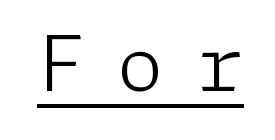
Q: Is the text bold? A: No.
Q: Is the text italic (slanted)? A: No, it is upright.
Q: Is the typeface a serif or a sans-serif typeface? A: Sans-serif.
Q: Is the text underlined? A: Yes.
Q: Is the spacing between letters normal or unusually wide? A: Unusually wide.
Q: Width (condensed, normal, or wide)? A: Normal.
Q: Stroke contrast? A: Low.
Q: x-height? A: Medium.
